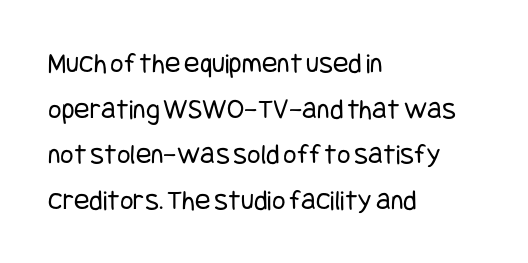
The passage shown has conventional tracking throughout. A quiet, ordinary-to-light weight characterises the typeface. The glyphs are unaccompanied by any horizontal stroke below them. If you measured baseline to baseline, you'd find a middling distance. The lines are quadded left. Is this a sans? Yes — the strokes have no serifs.
